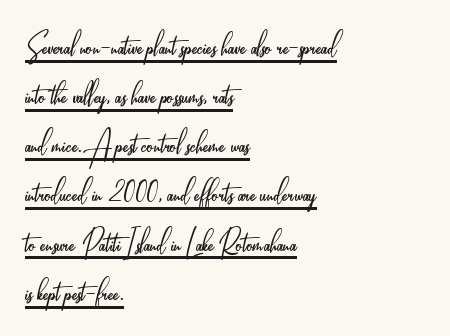
{"serif": "no", "bold": "no", "weight": "light", "width": "condensed", "stroke_contrast": "low", "x_height": "small", "monospaced": "no", "underline": "yes", "align": "left", "line_spacing": "normal", "line_spacing_ratio": 1.26, "letter_spacing": "normal", "letter_spacing_em": 0.0, "glyph_px": 39}
